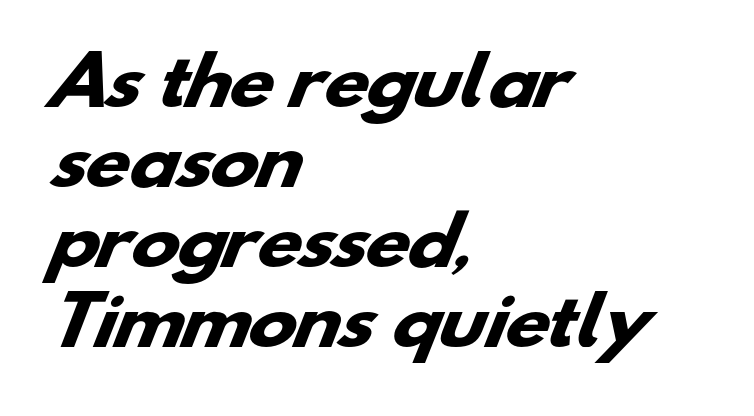
{"serif": "no", "bold": "yes", "weight": "heavy", "width": "wide", "stroke_contrast": "low", "x_height": "small", "monospaced": "no", "underline": "no", "align": "left", "line_spacing_ratio": 1.23, "letter_spacing": "normal", "letter_spacing_em": 0.0, "glyph_px": 65}
